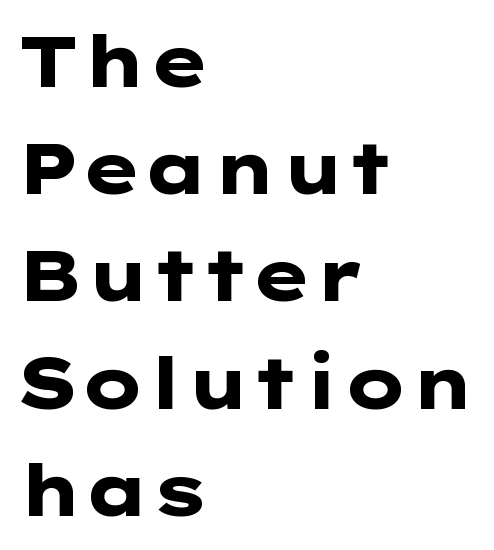
{"serif": "no", "italic": "no", "bold": "yes", "weight": "heavy", "width": "wide", "stroke_contrast": "low", "x_height": "medium", "underline": "no", "align": "left", "line_spacing": "normal", "line_spacing_ratio": 1.51, "letter_spacing": "normal", "letter_spacing_em": 0.0, "glyph_px": 71}
